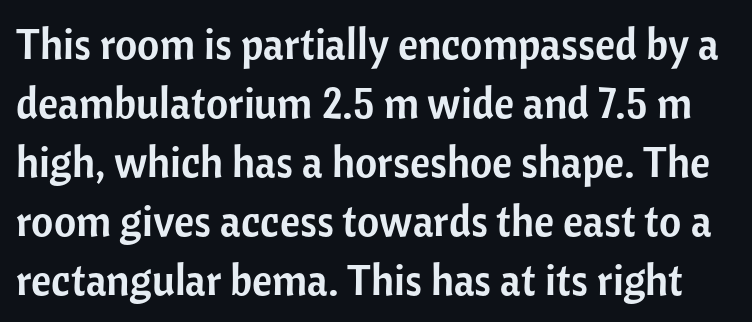
Only glyphs here, with clear space below each row. This sample has the flowing, uneven cadence of proportional lettering. If you drew a line through each stem, it would be perfectly vertical. Tracking here is standard; glyphs follow each other at the usual distance. Horizontal bands of white between lines are of average thickness. I'd call this a sans setting — the letters go barefoot.
